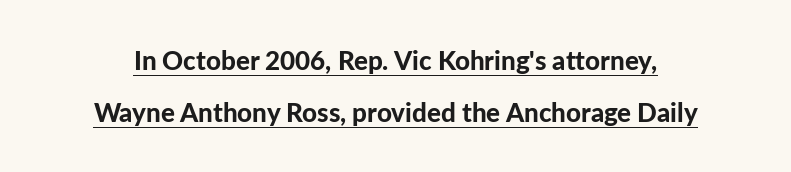
{"italic": "no", "bold": "yes", "underline": "yes", "line_spacing": "loose", "line_spacing_ratio": 2.0, "letter_spacing": "normal", "letter_spacing_em": 0.0, "glyph_px": 26}
